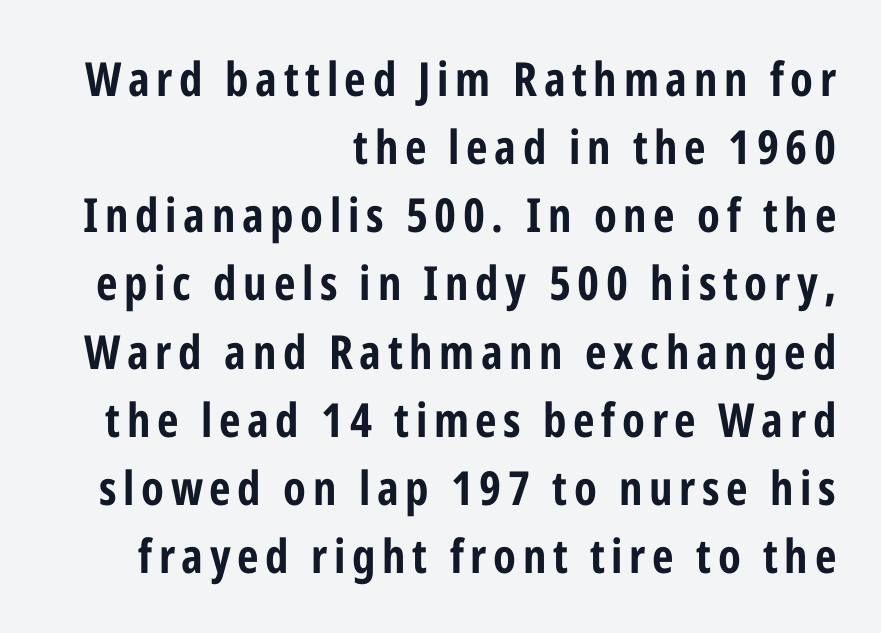
The image shows 47 px bold, condensed sans-serif type, upright; set right-aligned, normal line spacing (1.45x), not underlined; low stroke contrast and a medium x-height.
